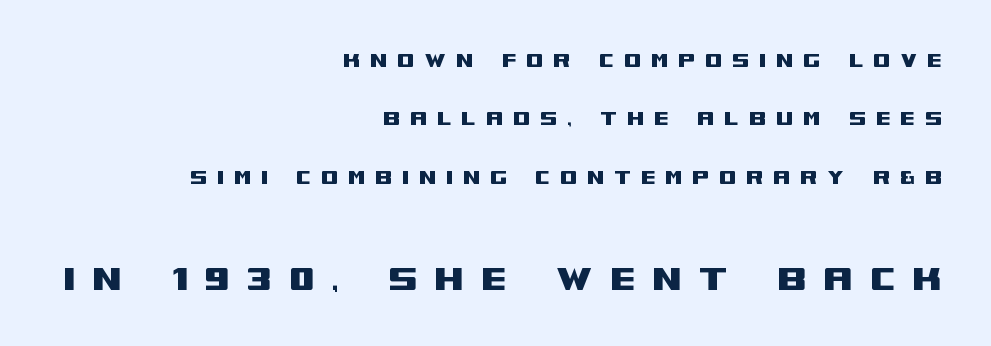
Q: Is the text italic (slanted)? A: No, it is upright.
Q: Is the typeface a serif or a sans-serif typeface? A: Sans-serif.
Q: Is the text underlined? A: No.
Q: How is the paragraph aligned? A: Right-aligned.
Q: Is the spacing between letters normal or unusually wide? A: Unusually wide.
Q: Is the spacing between lines tight, normal or loose? A: Loose.
Q: Which block of text is set in a larger size, the first (top) or the second (bottom)? A: The second (bottom) one.
Q: Width (condensed, normal, or wide)? A: Wide.
Q: Stroke contrast? A: Medium.
Q: x-height? A: Large.
Q: Monospaced? A: No.
